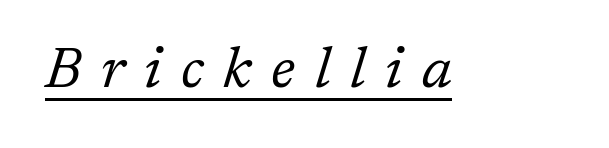
{"serif": "yes", "italic": "yes", "lean": "right", "slant_degrees": 17, "bold": "no", "weight": "regular", "width": "normal", "stroke_contrast": "low", "x_height": "medium", "monospaced": "no", "underline": "yes", "letter_spacing": "wide", "letter_spacing_em": 0.34, "glyph_px": 57}
